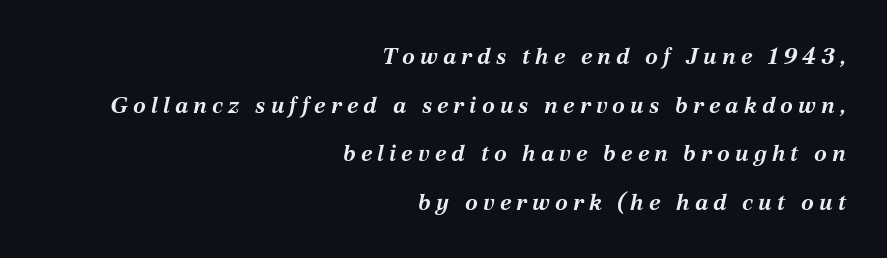
The typesetter chose a ragged-left arrangement here. Would a proofreader flag this as italicized? Yes. The typesetting leans heavy: a genuine bold. The words here are not underlined. This sample uses expanded letter spacing, leaving extra air between glyphs. These lines stand farther apart than default settings would place them.
